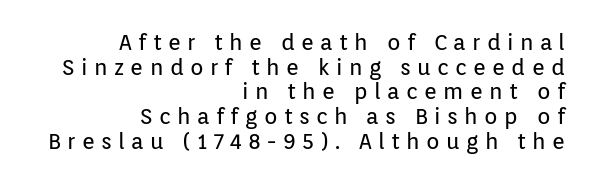
Q: Is the text bold? A: No.
Q: Is the text italic (slanted)? A: No, it is upright.
Q: Is the text underlined? A: No.
Q: How is the paragraph aligned? A: Right-aligned.
Q: Is the spacing between letters normal or unusually wide? A: Unusually wide.
Q: Is the spacing between lines tight, normal or loose? A: Tight.
